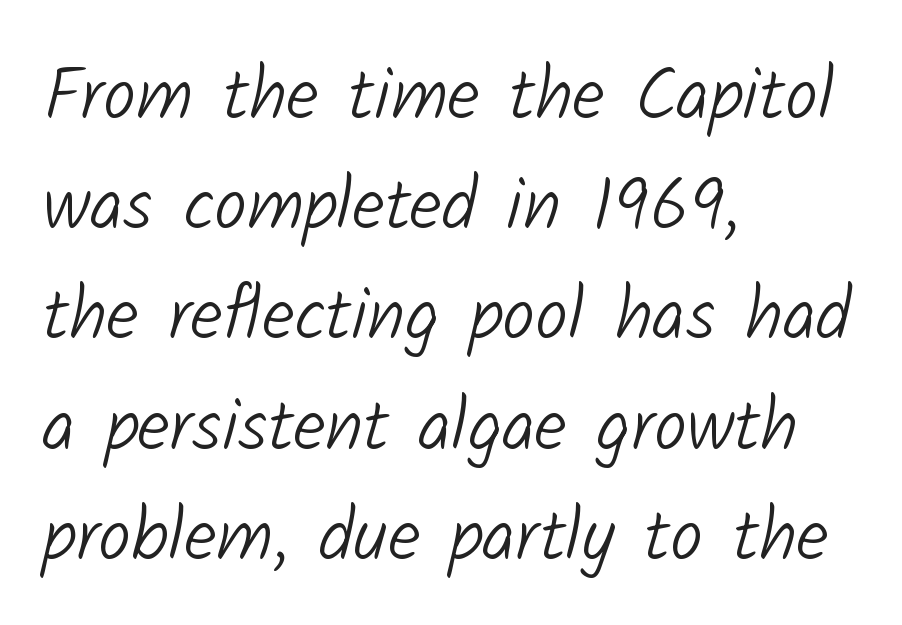
Q: Is the text bold? A: No.
Q: Is the typeface a serif or a sans-serif typeface? A: Sans-serif.
Q: Is the text underlined? A: No.
Q: How is the paragraph aligned? A: Left-aligned.
Q: Is the spacing between letters normal or unusually wide? A: Normal.
Q: Is the spacing between lines tight, normal or loose? A: Normal.
Q: Width (condensed, normal, or wide)? A: Normal.
Q: Stroke contrast? A: Low.
Q: x-height? A: Medium.
Q: Monospaced? A: No.
